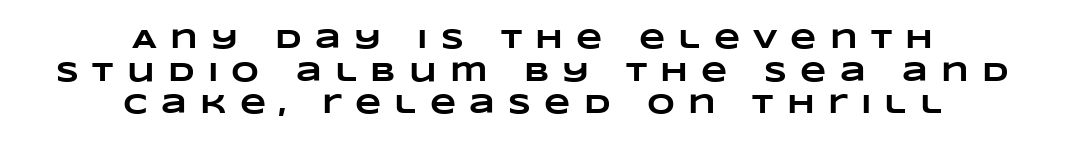
Q: Is the text bold? A: Yes.
Q: Is the text underlined? A: No.
Q: How is the paragraph aligned? A: Centered.
Q: Is the spacing between letters normal or unusually wide? A: Unusually wide.
